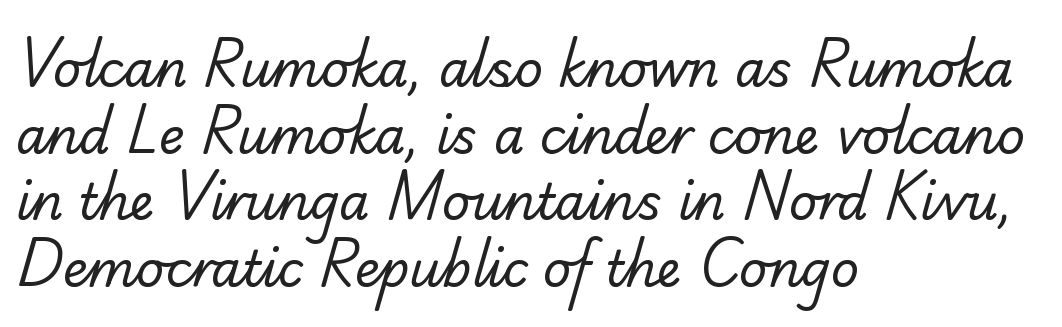
{"serif": "yes", "bold": "no", "weight": "regular", "width": "normal", "stroke_contrast": "low", "x_height": "small", "monospaced": "no", "underline": "no", "align": "left", "line_spacing": "normal", "line_spacing_ratio": 1.36, "letter_spacing": "normal", "letter_spacing_em": 0.0, "glyph_px": 49}
